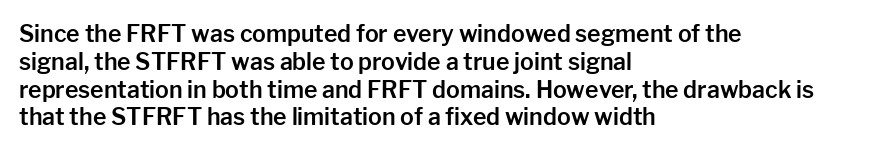
{"italic": "no", "underline": "no", "align": "left", "line_spacing_ratio": 1.21, "letter_spacing": "normal", "letter_spacing_em": 0.0, "glyph_px": 23}
